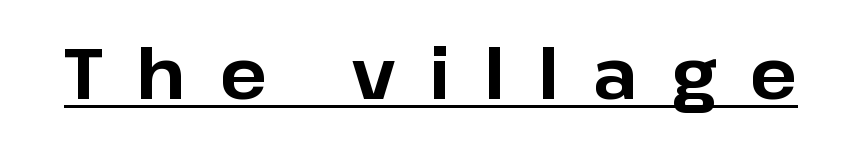
{"serif": "no", "italic": "no", "bold": "yes", "weight": "bold", "width": "normal", "stroke_contrast": "low", "x_height": "medium", "monospaced": "no", "underline": "yes", "letter_spacing": "wide", "letter_spacing_em": 0.48, "glyph_px": 70}
